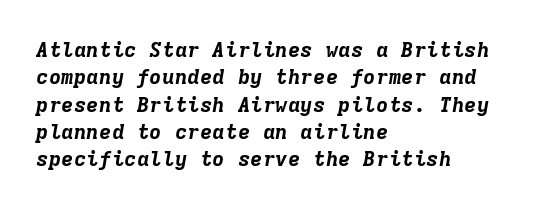
Q: Is the text bold? A: Yes.
Q: Is the text italic (slanted)? A: Yes, it leans right by about 9 degrees.
Q: Is the text underlined? A: No.
Q: How is the paragraph aligned? A: Left-aligned.
Q: Is the spacing between letters normal or unusually wide? A: Normal.
Q: Is the spacing between lines tight, normal or loose? A: Normal.
